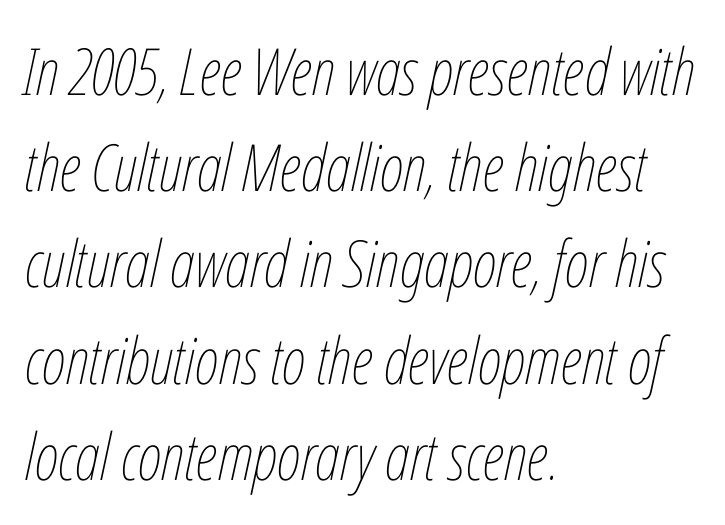
Designer's note — italics engaged. Summary of weight: not heavy and not bold. A normal amount of white space separates one row of letters from the next. Is this a fixed-width face? No — the glyphs have proportional, varying widths. Rule under the text: the space is simply empty. There is no visible air inserted between adjacent glyphs.
